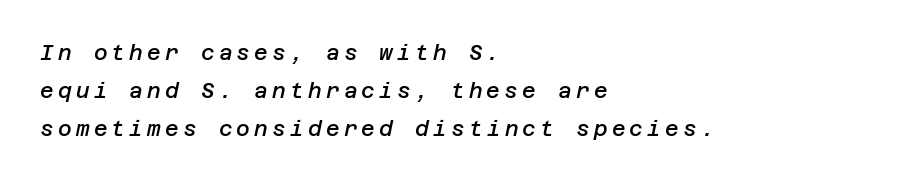
Q: Is the text bold? A: Semi-bold.
Q: Is the text italic (slanted)? A: Yes, it leans right by about 12 degrees.
Q: Is the text underlined? A: No.
Q: How is the paragraph aligned? A: Left-aligned.
Q: Is the spacing between letters normal or unusually wide? A: Unusually wide.
